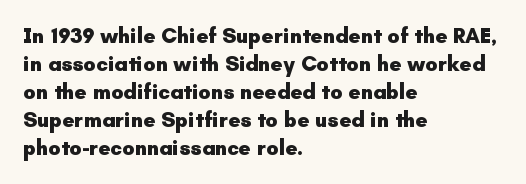
Style check: upright. Reading down the block, your eye returns to a fixed left position each line. This rendering leaves character spacing at its baseline value. Check under the words: just untouched page.
